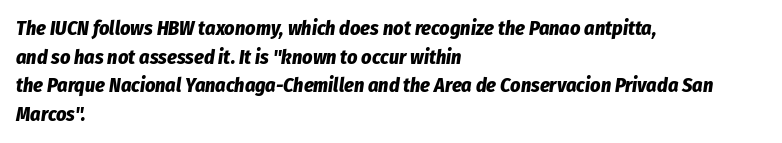
The image shows 20 px bold type, italic (leaning right); set left-aligned, normal line spacing (1.43x), normal letter spacing, not underlined.
